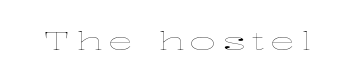
The cut favours lightness, reaching ordinary text weight at its darkest. A bare baseline throughout the passage. Tall strokes in this sample are plumb rather than angled. The tracking reads as deliberately expanded to a designer's eye.
